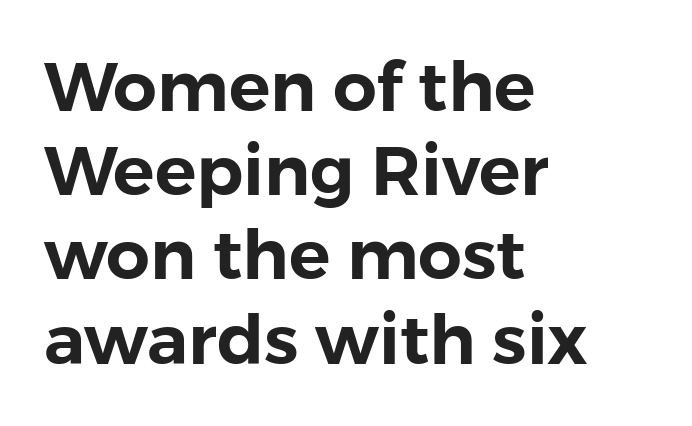
{"serif": "no", "italic": "no", "width": "normal", "stroke_contrast": "low", "x_height": "medium", "monospaced": "no", "underline": "no", "align": "left", "line_spacing_ratio": 1.22, "letter_spacing": "normal", "letter_spacing_em": 0.0, "glyph_px": 69}
